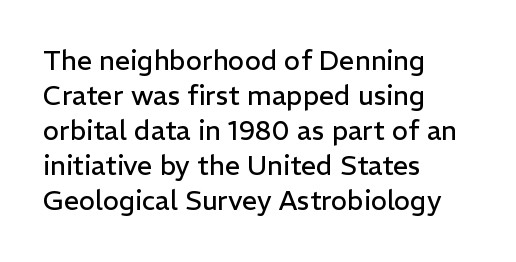
{"italic": "no", "bold": "no", "underline": "no", "align": "left", "line_spacing": "normal", "line_spacing_ratio": 1.3, "letter_spacing": "normal", "letter_spacing_em": 0.0, "glyph_px": 27}
